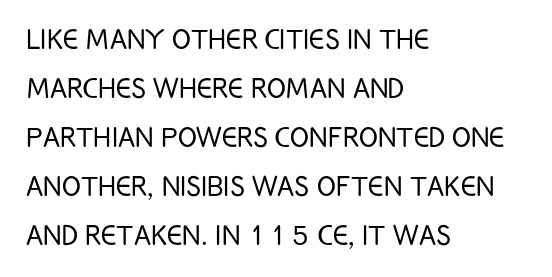
{"serif": "no", "italic": "no", "bold": "no", "weight": "light", "width": "condensed", "stroke_contrast": "low", "x_height": "large", "monospaced": "no", "underline": "no", "align": "left", "line_spacing": "normal", "line_spacing_ratio": 1.4, "letter_spacing": "normal", "letter_spacing_em": 0.0, "glyph_px": 35}
